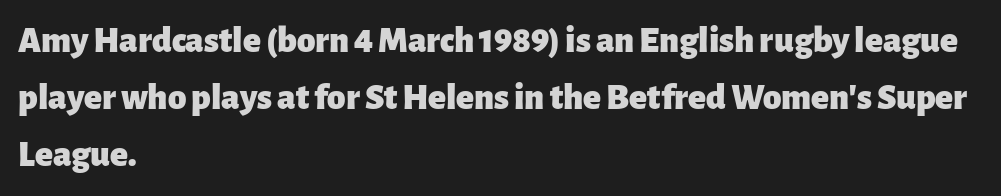
{"serif": "no", "italic": "no", "bold": "yes", "weight": "heavy", "width": "normal", "stroke_contrast": "low", "x_height": "medium", "monospaced": "no", "underline": "no", "align": "left", "line_spacing": "normal", "line_spacing_ratio": 1.54, "letter_spacing": "normal", "letter_spacing_em": 0.0, "glyph_px": 37}
